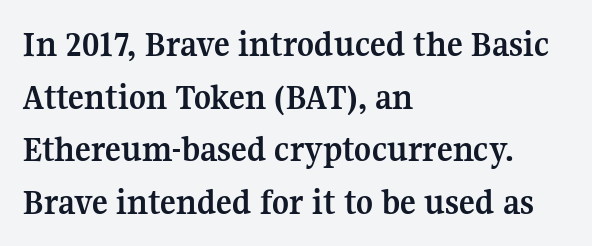
{"serif": "yes", "italic": "no", "bold": "yes", "weight": "semibold", "width": "normal", "stroke_contrast": "medium", "x_height": "medium", "monospaced": "no", "underline": "no", "align": "left", "line_spacing": "normal", "line_spacing_ratio": 1.42, "letter_spacing": "normal", "letter_spacing_em": 0.0, "glyph_px": 37}
